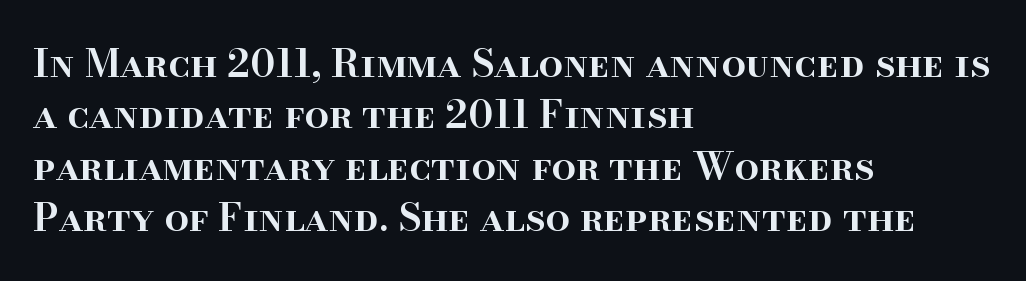
{"serif": "yes", "italic": "no", "bold": "semi", "weight": "semibold", "width": "normal", "stroke_contrast": "high", "x_height": "small", "monospaced": "no", "underline": "no", "align": "left", "line_spacing": "normal", "line_spacing_ratio": 1.32, "letter_spacing": "normal", "letter_spacing_em": 0.0, "glyph_px": 39}
